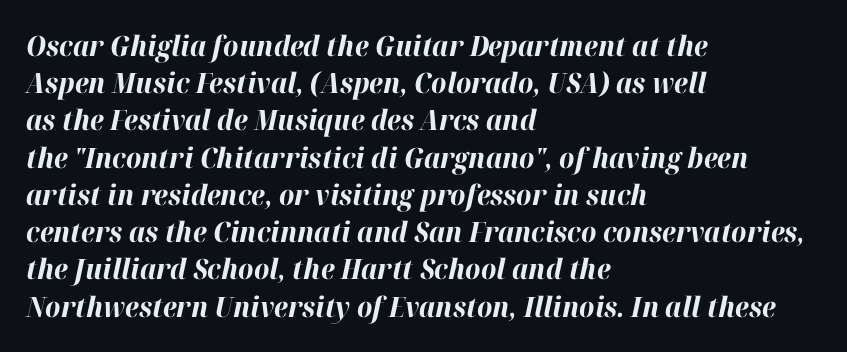
{"italic": "yes", "lean": "right", "slant_degrees": 12, "bold": "yes", "weight": "bold", "width": "normal", "stroke_contrast": "high", "x_height": "medium", "monospaced": "no", "underline": "no", "align": "left", "line_spacing": "normal", "line_spacing_ratio": 1.33, "letter_spacing": "normal", "letter_spacing_em": 0.0, "glyph_px": 28}
